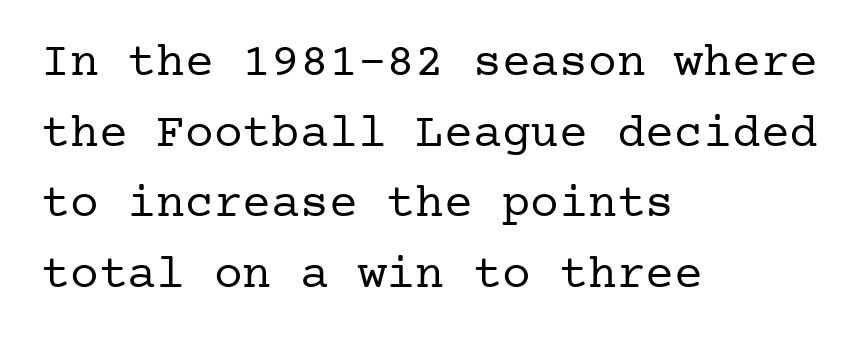
{"serif": "yes", "italic": "no", "bold": "no", "weight": "regular", "width": "normal", "stroke_contrast": "low", "x_height": "medium", "underline": "no", "align": "left", "line_spacing": "normal", "line_spacing_ratio": 1.47, "letter_spacing": "normal", "letter_spacing_em": 0.0, "glyph_px": 48}
